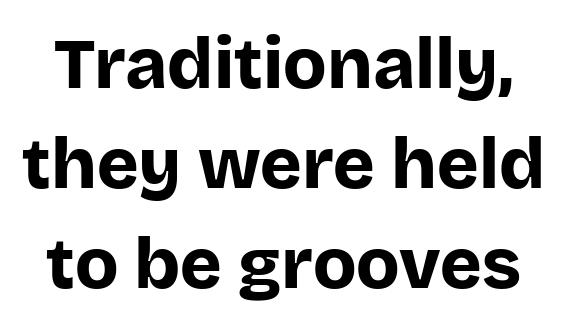
{"serif": "no", "italic": "no", "bold": "yes", "weight": "bold", "width": "normal", "stroke_contrast": "low", "x_height": "large", "monospaced": "no", "underline": "no", "line_spacing": "normal", "line_spacing_ratio": 1.41, "letter_spacing": "normal", "letter_spacing_em": 0.0, "glyph_px": 71}
